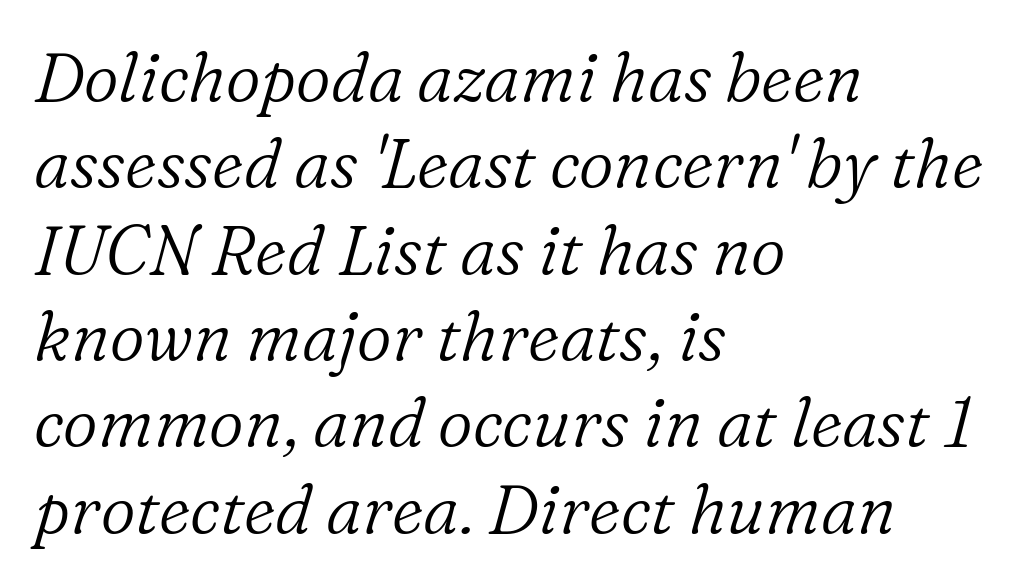
Which margin do the lines hug? The left one — the right edge is uneven. The rendering uses natural spacing where letterforms have individual widths. Underline: absent. Small tapered or slab feet sit at the stroke ends, so this counts as serif. The vertical gap from one line to the next is medium. Unbolded letterforms with no extra heft.
